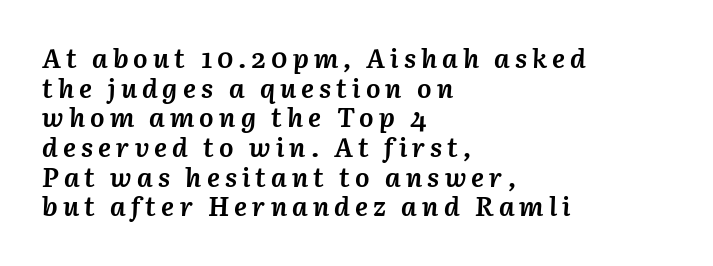
The image shows 27 px bold type, italic (leaning right); set left-aligned, tight line spacing (1.1x), not underlined.
